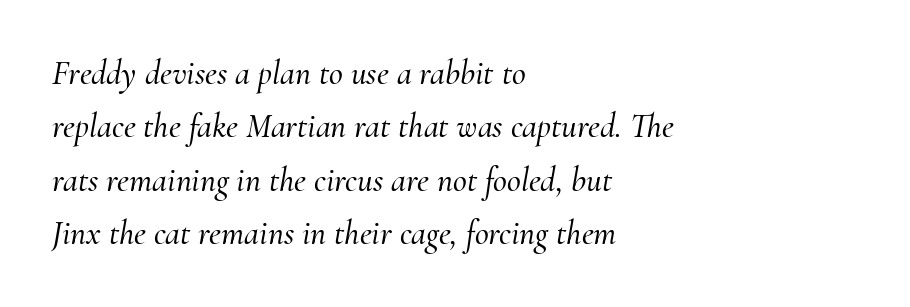
Q: Is the text italic (slanted)? A: Yes, it leans right by about 10 degrees.
Q: Is the typeface a serif or a sans-serif typeface? A: Serif.
Q: Is the text underlined? A: No.
Q: How is the paragraph aligned? A: Left-aligned.
Q: Is the spacing between letters normal or unusually wide? A: Normal.
Q: Is the spacing between lines tight, normal or loose? A: Normal.
Q: Width (condensed, normal, or wide)? A: Normal.
Q: Stroke contrast? A: Medium.
Q: x-height? A: Small.
Q: Monospaced? A: No.
